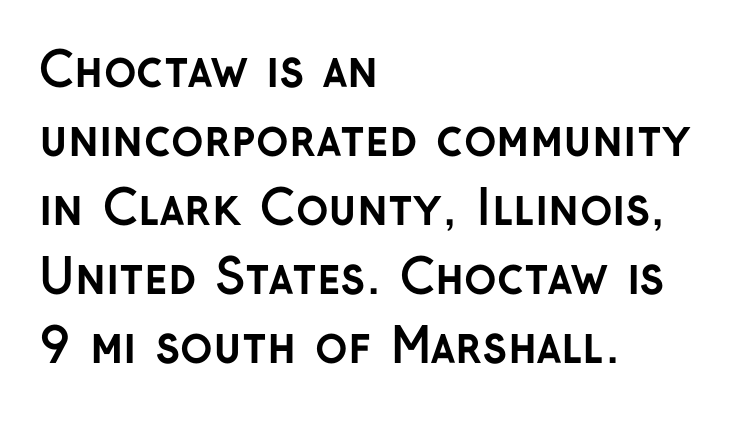
Underline: absent. Character widths vary here, with narrow letters taking less room than wide ones. The compositor pushed each line to the left boundary. Type style note: lacks serifs.
